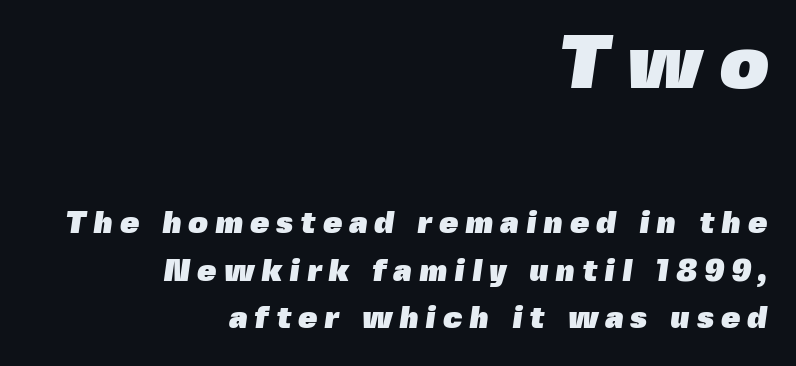
The image shows 77 px heavy sans-serif type; set right-aligned, normal line spacing (1.53x), unusually wide letter spacing (+0.22 em), not underlined; the first (top) block is 2.48x larger; a medium x-height.
